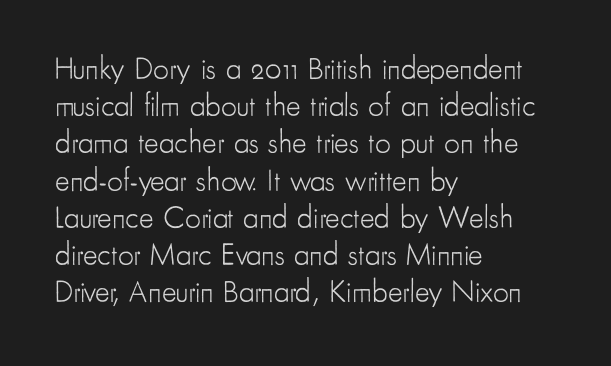
Tracking here is standard; glyphs follow each other at the usual distance. Quick note: underline off. The font is comparable to plain body text, perhaps lighter. A roman cut, with each character standing at attention. Think of a printed novel: that variable character pitch is what you see here.
